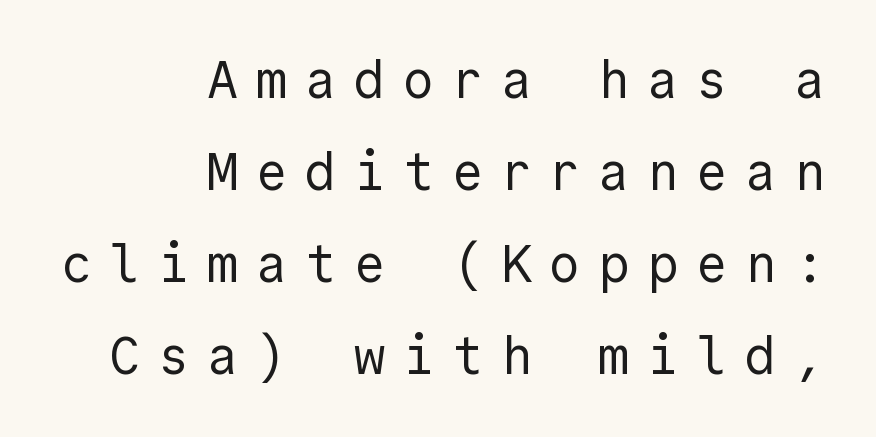
Q: Is the text bold? A: No.
Q: Is the text italic (slanted)? A: No, it is upright.
Q: Is the typeface a serif or a sans-serif typeface? A: Sans-serif.
Q: Is the text underlined? A: No.
Q: How is the paragraph aligned? A: Right-aligned.
Q: Is the spacing between letters normal or unusually wide? A: Unusually wide.
Q: Width (condensed, normal, or wide)? A: Normal.
Q: x-height? A: Medium.
